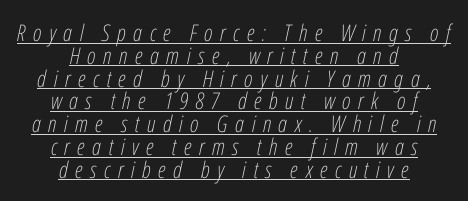
Q: Is the text bold? A: No.
Q: Is the text italic (slanted)? A: Yes, it leans right by about 12 degrees.
Q: Is the text underlined? A: Yes.
Q: How is the paragraph aligned? A: Centered.
Q: Is the spacing between letters normal or unusually wide? A: Unusually wide.
Q: Is the spacing between lines tight, normal or loose? A: Tight.
